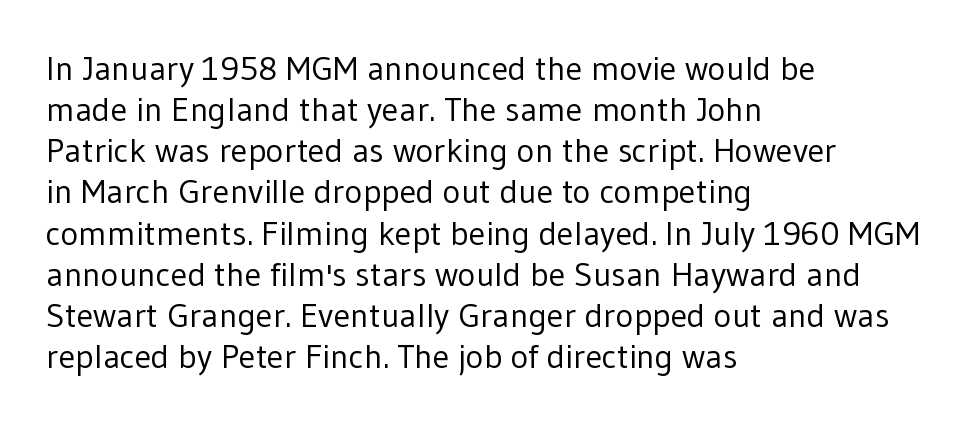
The image shows 34 px regular-weight sans-serif type, upright; set left-aligned, line spacing 1.21x, normal letter spacing, not underlined; low stroke contrast and a medium x-height.
